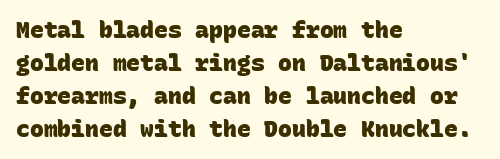
The image shows 23 px bold type; set left-aligned, normal line spacing (1.43x), normal letter spacing, not underlined.
